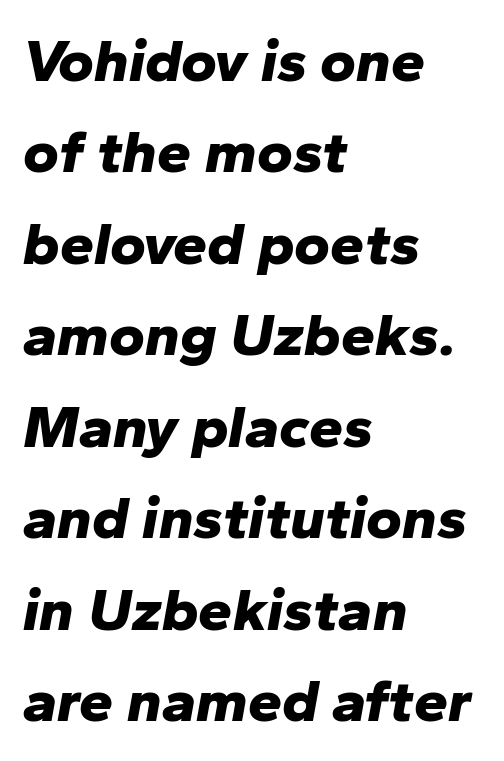
{"italic": "yes", "lean": "right", "slant_degrees": 10, "bold": "yes", "weight": "bold", "width": "normal", "stroke_contrast": "low", "x_height": "medium", "monospaced": "no", "underline": "no", "align": "left", "line_spacing": "normal", "line_spacing_ratio": 1.5, "letter_spacing": "normal", "letter_spacing_em": 0.0, "glyph_px": 61}
